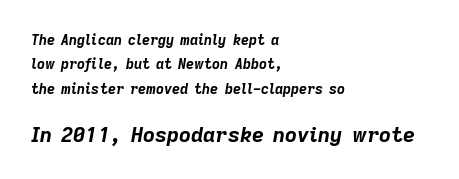
Q: Is the text bold? A: Yes.
Q: Is the text italic (slanted)? A: Yes, it leans right by about 9 degrees.
Q: Is the text underlined? A: No.
Q: How is the paragraph aligned? A: Left-aligned.
Q: Is the spacing between letters normal or unusually wide? A: Normal.
Q: Which block of text is set in a larger size, the first (top) or the second (bottom)? A: The second (bottom) one.
